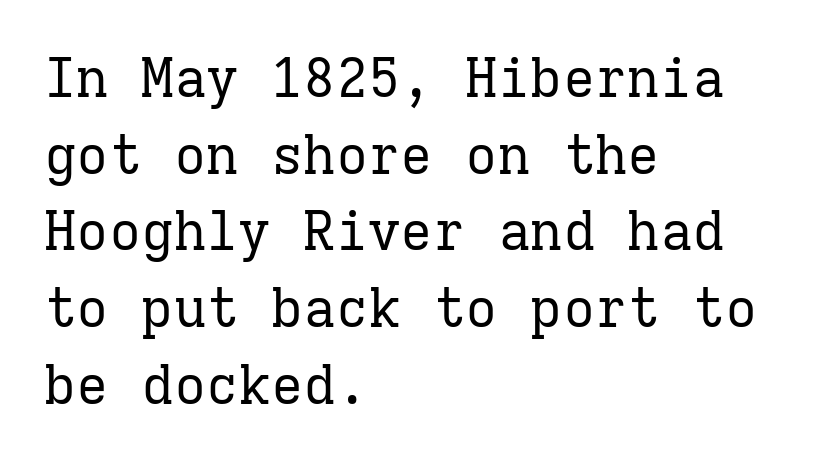
These lines are rendered in a fixed-pitch font. Students, observe: this is what conventionally led text looks like. The strip under each line holds only bare page. Classification — serif. Default kerning and tracking; the words read as compact shapes. Is the stroke heavy? The answer is a plain regular-or-lighter.
